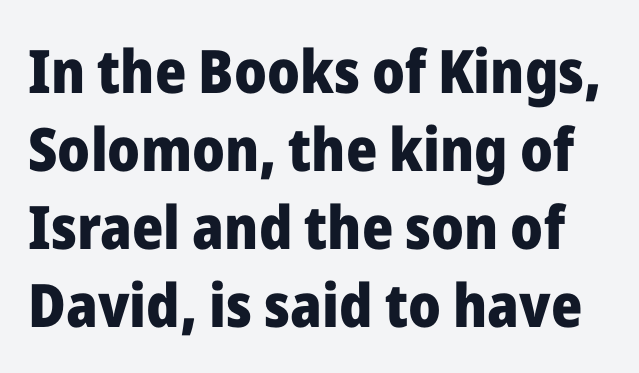
{"serif": "no", "italic": "no", "bold": "yes", "weight": "heavy", "width": "normal", "stroke_contrast": "low", "x_height": "medium", "monospaced": "no", "underline": "no", "line_spacing": "normal", "line_spacing_ratio": 1.3, "letter_spacing": "normal", "letter_spacing_em": 0.0, "glyph_px": 60}
